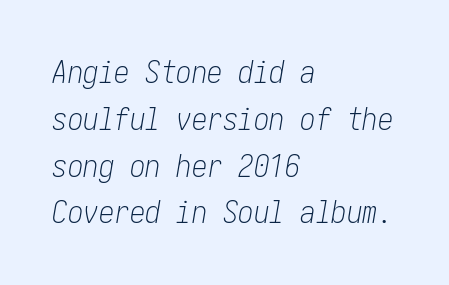
These lines keep a tight, regular rhythm from letter to letter. Interline gaps are of average width in this sample. Each stroke keeps to a modest, everyday thickness or less. Each line starts at the same left margin while the right side varies.
